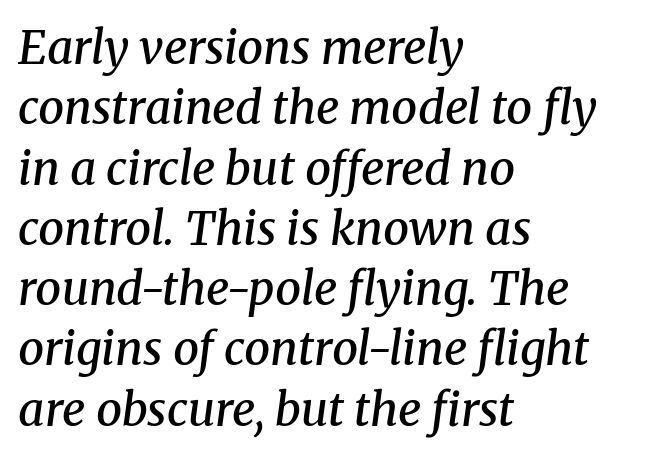
The image shows 46 px semibold serif type, italic (leaning right); set left-aligned, normal line spacing (1.31x), normal letter spacing, not underlined; medium stroke contrast and a medium x-height.
